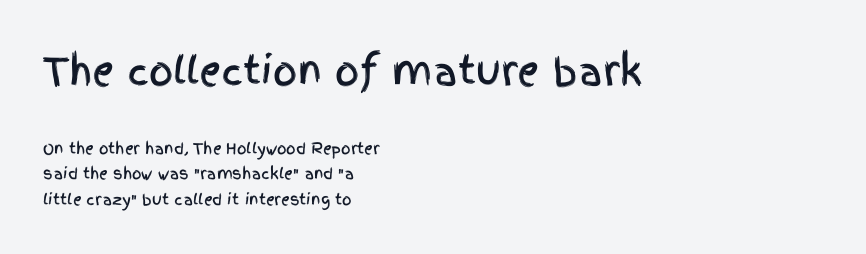
Q: Is the text italic (slanted)? A: No, it is upright.
Q: Is the typeface a serif or a sans-serif typeface? A: Sans-serif.
Q: Is the text underlined? A: No.
Q: How is the paragraph aligned? A: Left-aligned.
Q: Is the spacing between letters normal or unusually wide? A: Normal.
Q: Is the spacing between lines tight, normal or loose? A: Normal.
Q: Which block of text is set in a larger size, the first (top) or the second (bottom)? A: The first (top) one.
Q: Width (condensed, normal, or wide)? A: Condensed.
Q: x-height? A: Large.
Q: Monospaced? A: No.
